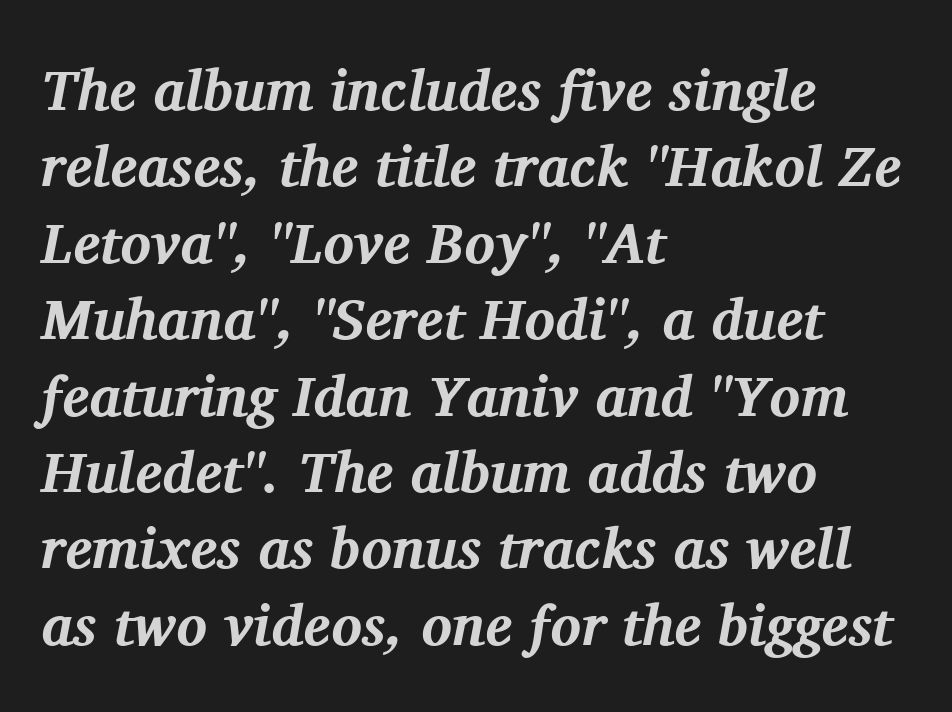
Q: Is the text bold? A: Yes.
Q: Is the text italic (slanted)? A: Yes, it leans right by about 11 degrees.
Q: Is the typeface a serif or a sans-serif typeface? A: Serif.
Q: Is the text underlined? A: No.
Q: How is the paragraph aligned? A: Left-aligned.
Q: Is the spacing between letters normal or unusually wide? A: Normal.
Q: Is the spacing between lines tight, normal or loose? A: Normal.
Q: Width (condensed, normal, or wide)? A: Normal.
Q: Stroke contrast? A: Medium.
Q: x-height? A: Medium.
Q: Monospaced? A: No.
